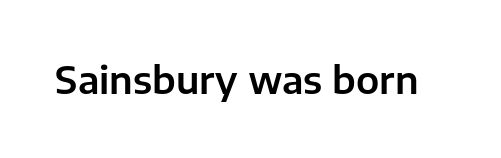
Spacing between characters is what you'd get straight out of the box. Just letters on the line, the space beneath them empty. This rendering employs a face without finishing strokes, i.e., a sans-serif. Each letter keeps its own natural width here, so spacing adapts to shape. Quick note: not italic, upright.
